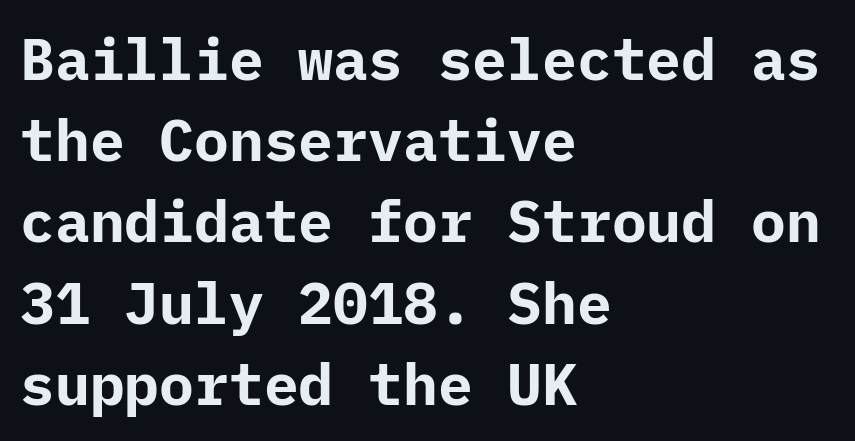
{"serif": "no", "italic": "no", "bold": "yes", "weight": "bold", "width": "normal", "stroke_contrast": "low", "x_height": "medium", "underline": "no", "align": "left", "line_spacing": "normal", "line_spacing_ratio": 1.4, "letter_spacing": "normal", "letter_spacing_em": 0.0, "glyph_px": 58}
